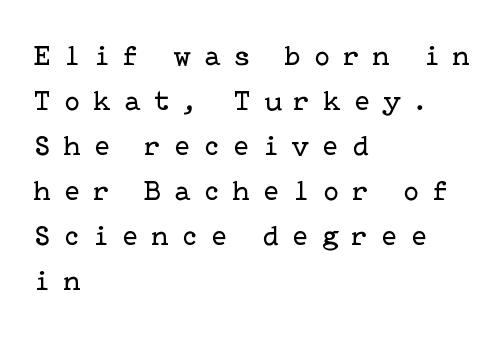
The image shows 29 px regular-weight serif type, upright; set left-aligned, normal line spacing (1.55x), unusually wide letter spacing (+0.47 em), not underlined; low stroke contrast and a medium x-height.
